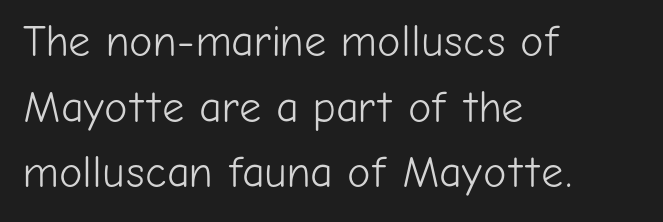
The image shows 44 px light sans-serif type, upright; set left-aligned, normal line spacing (1.49x), normal letter spacing, not underlined; low stroke contrast and a medium x-height.
